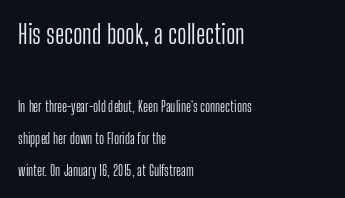
The image shows 26 px text type, upright; set left-aligned, loose line spacing (2.29x), normal letter spacing, not underlined; the first (top) block is 1.86x larger.
